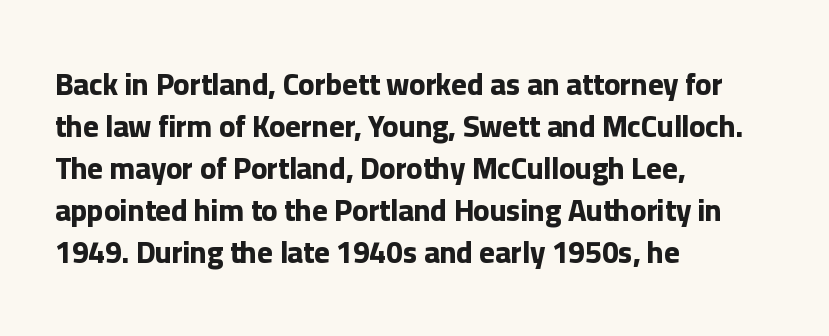
{"serif": "no", "italic": "no", "bold": "yes", "weight": "bold", "width": "normal", "stroke_contrast": "low", "x_height": "medium", "monospaced": "no", "underline": "no", "align": "left", "line_spacing": "normal", "line_spacing_ratio": 1.4, "letter_spacing": "normal", "letter_spacing_em": 0.0, "glyph_px": 30}
